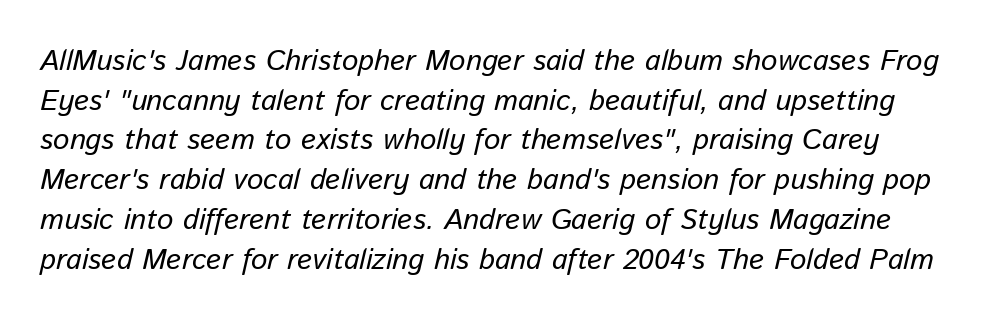
Q: Is the text italic (slanted)? A: Yes, it leans right by about 13 degrees.
Q: Is the text underlined? A: No.
Q: Is the spacing between letters normal or unusually wide? A: Normal.
Q: Is the spacing between lines tight, normal or loose? A: Normal.
Q: Width (condensed, normal, or wide)? A: Normal.
Q: Stroke contrast? A: Low.
Q: x-height? A: Medium.
Q: Monospaced? A: No.
